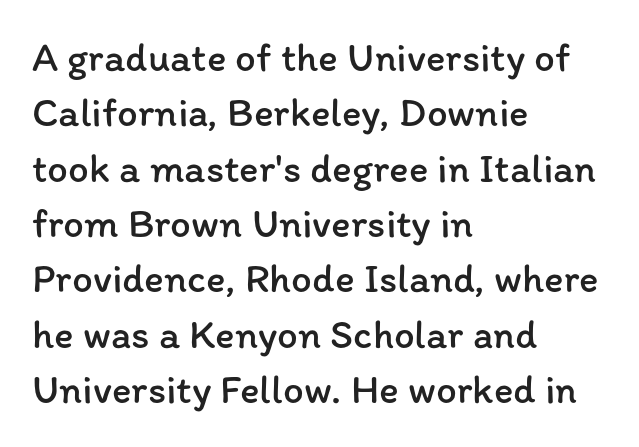
A quiet, ordinary-to-light weight characterises the typeface. Looks like regular typesetting: each glyph gets only the width it needs. Caption: standard tracking, unaltered. Rule under the text: the space is simply empty. Casual observation: everything's shoved over to the left.
